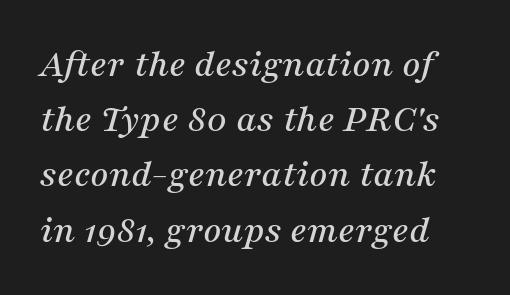
The image shows 40 px serif type, italic (leaning right); set normal line spacing (1.38x), normal letter spacing, not underlined; medium stroke contrast and a medium x-height.
